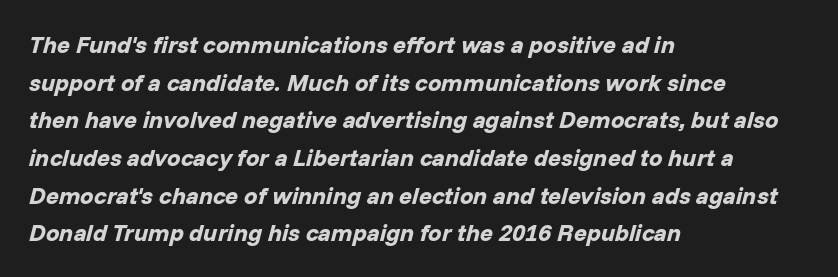
The image shows 24 px bold type, italic (leaning right); set left-aligned, normal line spacing (1.57x), normal letter spacing, not underlined.
